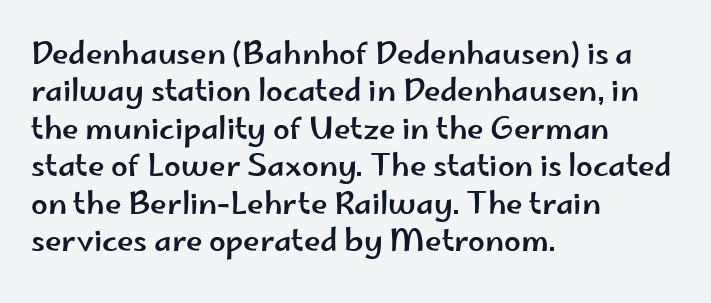
{"serif": "no", "italic": "no", "width": "wide", "stroke_contrast": "low", "x_height": "small", "monospaced": "no", "underline": "no", "align": "left", "line_spacing": "normal", "line_spacing_ratio": 1.25, "letter_spacing": "normal", "letter_spacing_em": 0.0, "glyph_px": 30}
